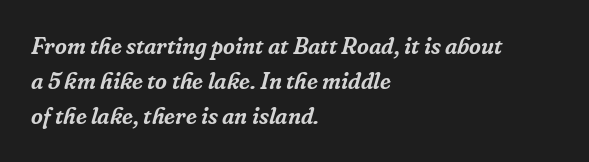
Short and long lines alike share a common starting point at left. Nobody touched the tracking dial on this one. The vertical gap from one line to the next is medium. The space beneath each line is pristine and unruled. Observe the lean: these are italic letterforms.
